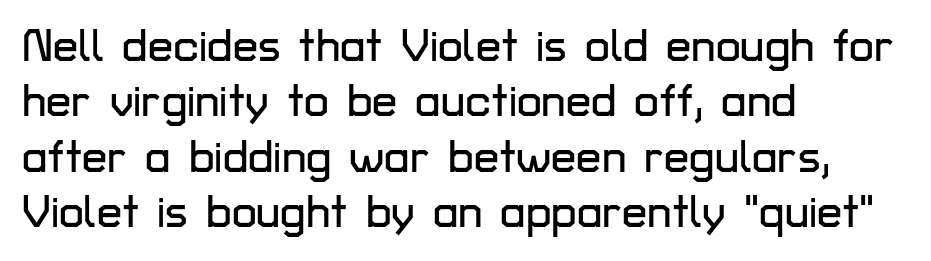
Q: Is the text italic (slanted)? A: No, it is upright.
Q: Is the typeface a serif or a sans-serif typeface? A: Sans-serif.
Q: Is the text underlined? A: No.
Q: How is the paragraph aligned? A: Left-aligned.
Q: Is the spacing between letters normal or unusually wide? A: Normal.
Q: Width (condensed, normal, or wide)? A: Normal.
Q: Stroke contrast? A: Low.
Q: x-height? A: Medium.
Q: Monospaced? A: No.
